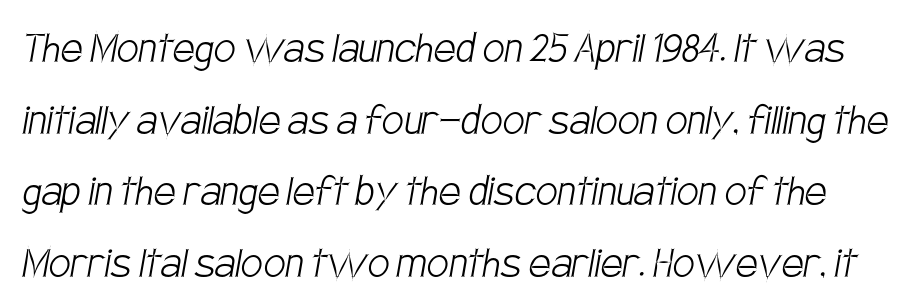
The image shows 49 px light, condensed sans-serif type; set normal line spacing (1.46x), normal letter spacing, not underlined; low stroke contrast and a large x-height.
